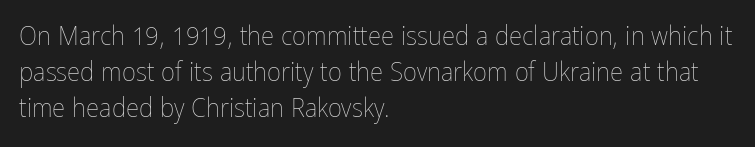
{"italic": "no", "bold": "no", "underline": "no", "align": "left", "line_spacing": "normal", "line_spacing_ratio": 1.33, "letter_spacing": "normal", "letter_spacing_em": 0.0, "glyph_px": 27}
